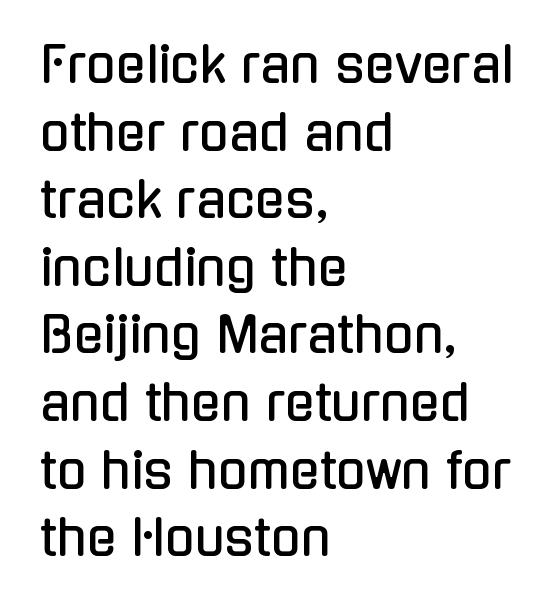
{"serif": "no", "italic": "no", "width": "condensed", "stroke_contrast": "low", "x_height": "medium", "monospaced": "no", "underline": "no", "align": "left", "line_spacing": "normal", "line_spacing_ratio": 1.38, "letter_spacing": "normal", "letter_spacing_em": 0.0, "glyph_px": 49}
